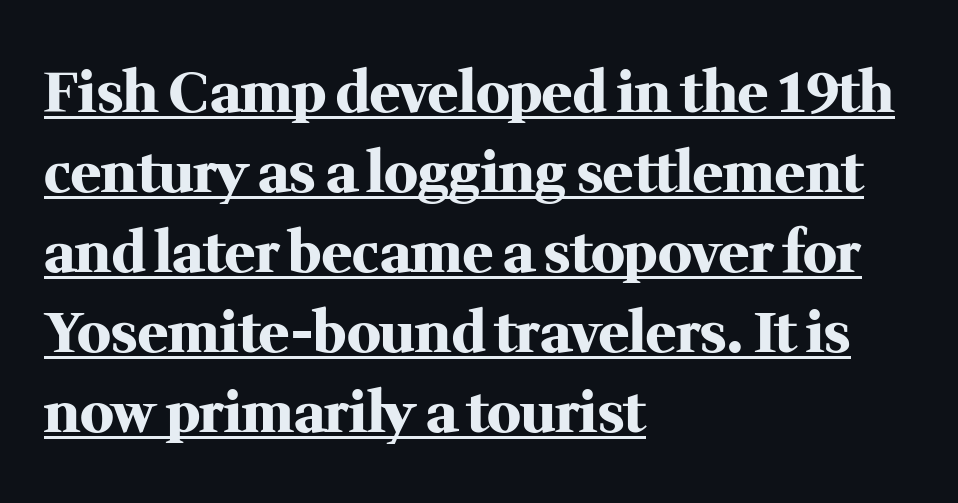
The image shows 56 px heavy serif type, upright; set left-aligned, normal line spacing (1.43x), normal letter spacing, underlined; medium stroke contrast and a medium x-height.
